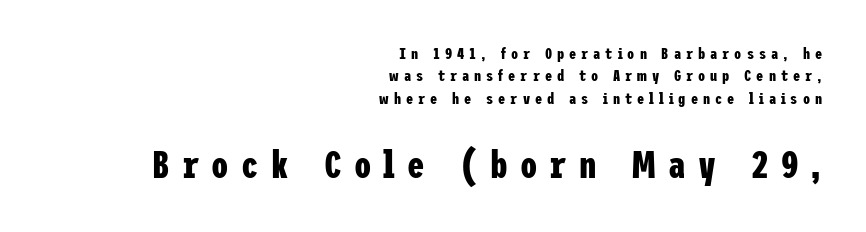
Q: Is the text bold? A: Yes.
Q: Is the text italic (slanted)? A: No, it is upright.
Q: Is the typeface a serif or a sans-serif typeface? A: Sans-serif.
Q: Is the text underlined? A: No.
Q: How is the paragraph aligned? A: Right-aligned.
Q: Is the spacing between letters normal or unusually wide? A: Unusually wide.
Q: Is the spacing between lines tight, normal or loose? A: Normal.
Q: Which block of text is set in a larger size, the first (top) or the second (bottom)? A: The second (bottom) one.
Q: Width (condensed, normal, or wide)? A: Condensed.
Q: Stroke contrast? A: Low.
Q: x-height? A: Medium.
